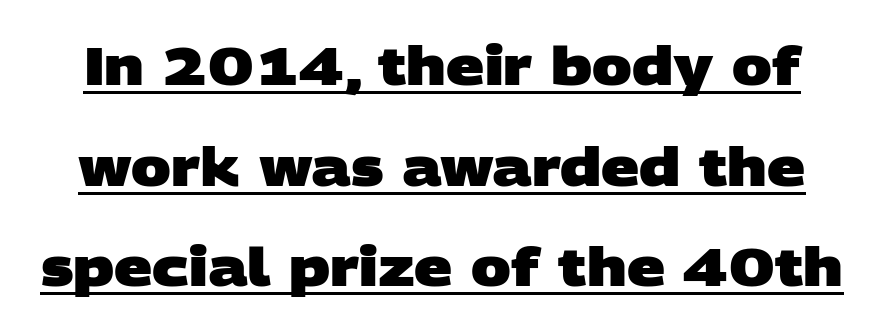
{"serif": "no", "bold": "yes", "weight": "heavy", "width": "wide", "stroke_contrast": "low", "x_height": "large", "monospaced": "no", "underline": "yes", "line_spacing": "loose", "line_spacing_ratio": 1.9, "letter_spacing": "normal", "letter_spacing_em": 0.0, "glyph_px": 53}
